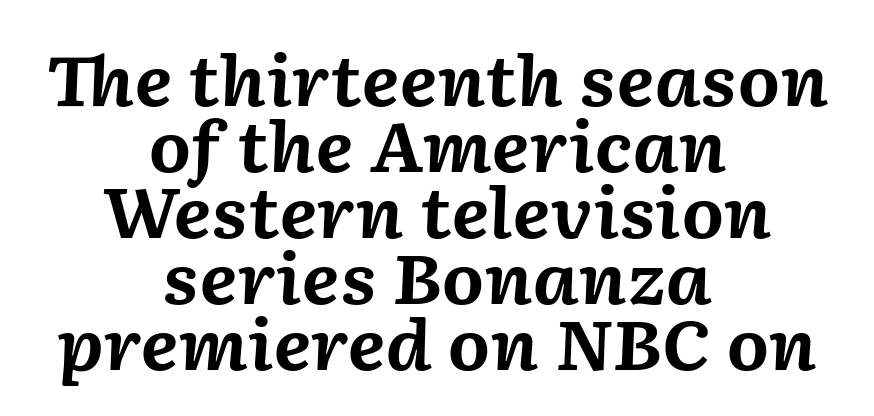
The passage is arranged like a title page — every line centered. Every character sits at an angle, as italics do. Rows of type sit shoulder to shoulder in the vertical direction. The passage shown is typed in a proportional face where columns would drift. A typesetter would call this zero additional tracking.
